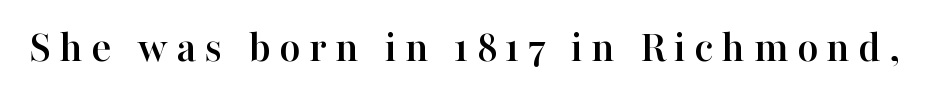
Just letters on the line, the space beneath them empty. Old-style or modern, the face here clearly has serifs. Here the designer chose a conventional face with non-uniform glyph widths. Every character sits straight up, as roman type does.
